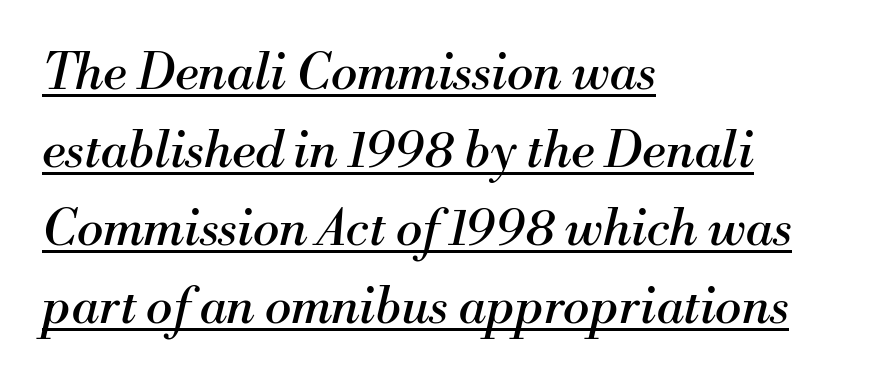
Q: Is the text bold? A: No.
Q: Is the text italic (slanted)? A: Yes, it leans right by about 13 degrees.
Q: Is the typeface a serif or a sans-serif typeface? A: Serif.
Q: Is the text underlined? A: Yes.
Q: How is the paragraph aligned? A: Left-aligned.
Q: Is the spacing between letters normal or unusually wide? A: Normal.
Q: Is the spacing between lines tight, normal or loose? A: Normal.
Q: Width (condensed, normal, or wide)? A: Normal.
Q: Stroke contrast? A: Medium.
Q: x-height? A: Small.
Q: Monospaced? A: No.
